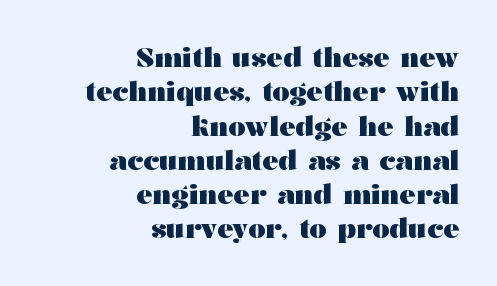
{"italic": "no", "bold": "yes", "underline": "no", "align": "right", "line_spacing": "normal", "line_spacing_ratio": 1.27, "letter_spacing": "normal", "letter_spacing_em": 0.0, "glyph_px": 27}
